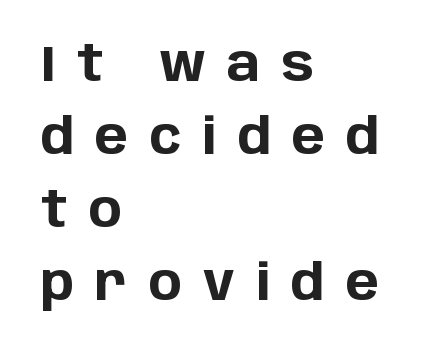
The image shows 50 px bold sans-serif type, upright; set left-aligned, normal line spacing (1.46x), unusually wide letter spacing (+0.42 em), not underlined; low stroke contrast and a large x-height.
